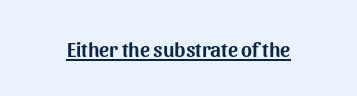
{"italic": "no", "underline": "yes", "letter_spacing": "normal", "letter_spacing_em": 0.0, "glyph_px": 21}
